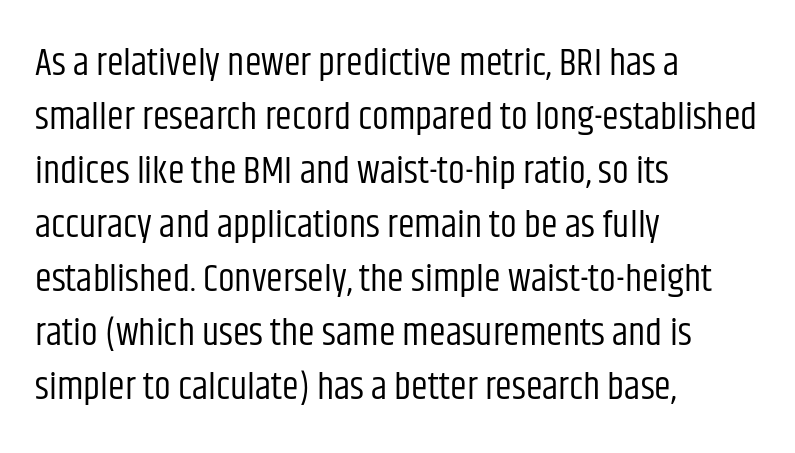
Normally led — the rows are evenly, conventionally spaced. If you drew a ruler down the left edge, every line would touch it. Tall strokes in this sample are plumb rather than angled. The typeface has the unassuming heft of standard copy or less. Do the characters align in a grid? No, the font is proportional.
